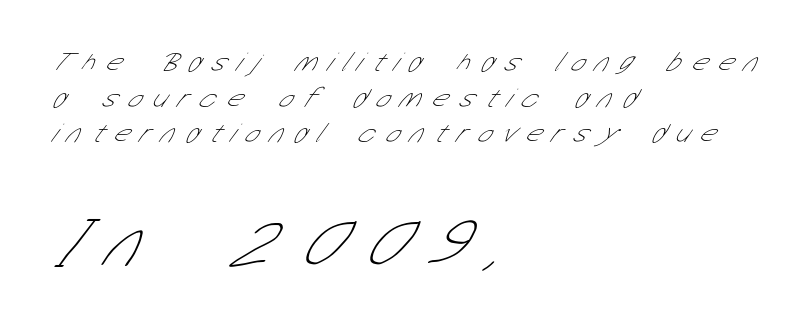
{"serif": "no", "bold": "no", "weight": "thin", "width": "condensed", "stroke_contrast": "low", "x_height": "medium", "monospaced": "no", "underline": "no", "align": "left", "line_spacing": "normal", "line_spacing_ratio": 1.32, "letter_spacing": "wide", "letter_spacing_em": 0.43, "larger_block": "second", "size_ratio": 2.52, "glyph_px": 68}
